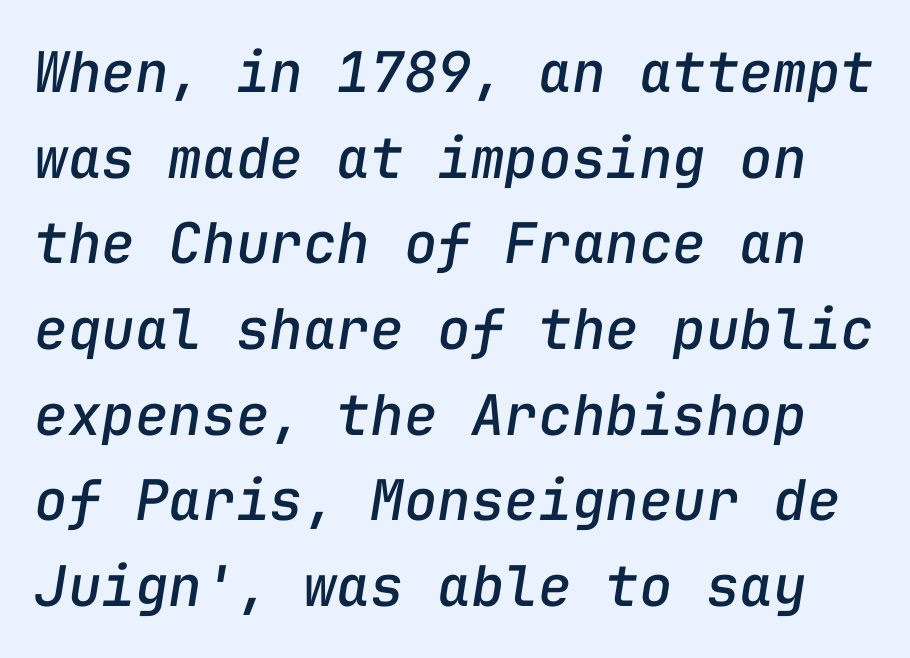
A typesetter would call this monospace, since all characters share one set width. In terms of letterspacing, this is plain default setting. The face used here has a pronounced slope to its letters. Honestly, the row spacing looks completely unremarkable.
